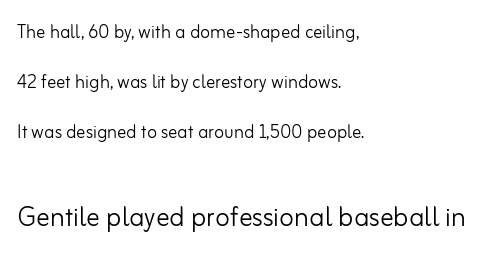
Posture: vertical. The designer went with a sans here, leaving each stem footless. Characters follow at the spacing the type designer built in. The foot of each line stays bare and open.
